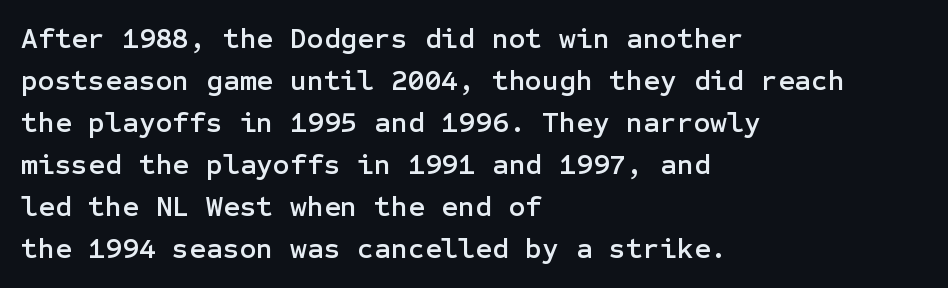
The area under the type is left untouched. Baseline-to-baseline distance is the conventional proportion of letter height. Does the copy run flush right? No — it runs flush left. To sum up the face: it is a sans, with no serifs. No extra tracking has been applied to these lines.
